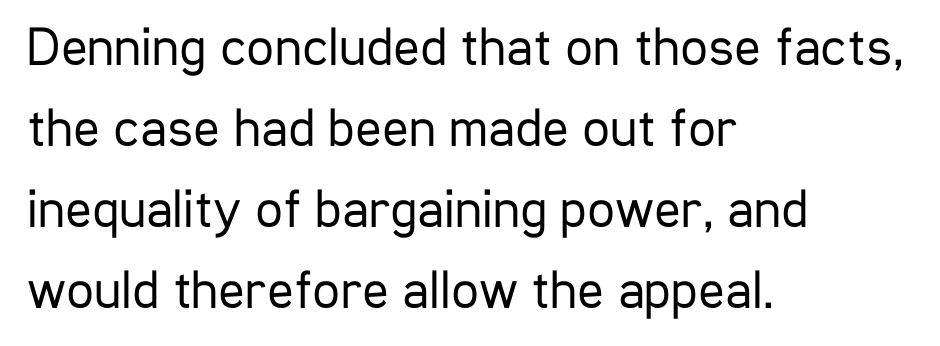
Q: Is the text bold? A: No.
Q: Is the text italic (slanted)? A: No, it is upright.
Q: Is the typeface a serif or a sans-serif typeface? A: Sans-serif.
Q: Is the text underlined? A: No.
Q: How is the paragraph aligned? A: Left-aligned.
Q: Is the spacing between letters normal or unusually wide? A: Normal.
Q: Is the spacing between lines tight, normal or loose? A: Normal.
Q: Width (condensed, normal, or wide)? A: Condensed.
Q: Stroke contrast? A: Low.
Q: x-height? A: Medium.
Q: Monospaced? A: No.
